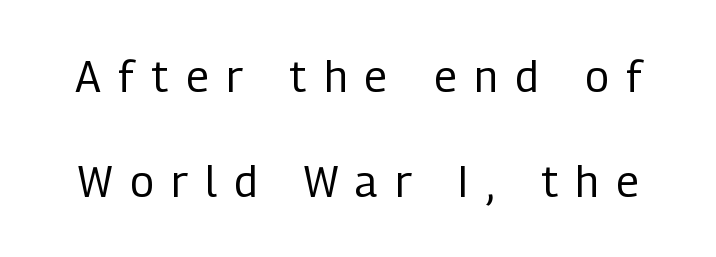
The image shows 43 px regular-weight, condensed sans-serif type, upright; set loose line spacing (2.44x), unusually wide letter spacing (+0.41 em), not underlined; low stroke contrast and a medium x-height.
